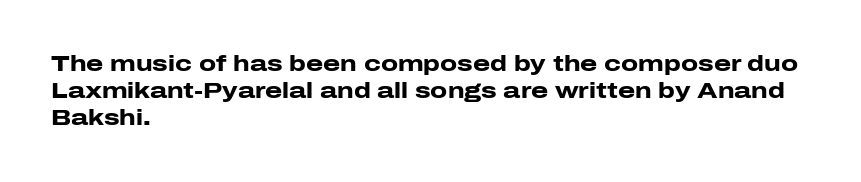
Q: Is the text bold? A: Yes.
Q: Is the text italic (slanted)? A: No, it is upright.
Q: Is the text underlined? A: No.
Q: How is the paragraph aligned? A: Left-aligned.
Q: Is the spacing between letters normal or unusually wide? A: Normal.
